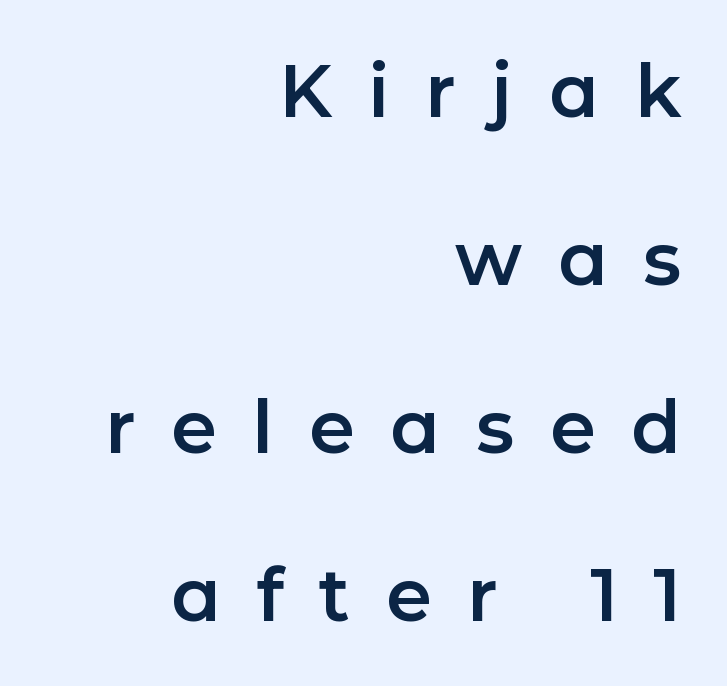
Q: Is the text italic (slanted)? A: No, it is upright.
Q: Is the typeface a serif or a sans-serif typeface? A: Sans-serif.
Q: Is the text underlined? A: No.
Q: How is the paragraph aligned? A: Right-aligned.
Q: Is the spacing between letters normal or unusually wide? A: Unusually wide.
Q: Is the spacing between lines tight, normal or loose? A: Loose.
Q: Width (condensed, normal, or wide)? A: Normal.
Q: Stroke contrast? A: Low.
Q: x-height? A: Medium.
Q: Monospaced? A: No.
